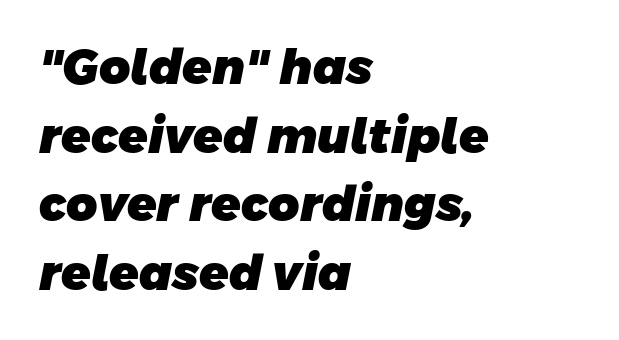
Leading: standard. Layout note: lines flush left. The area under the type is left untouched. Heavy, bold letterforms. A typesetter would call this zero additional tracking. You could not count columns in this text — the font is proportionally spaced.
